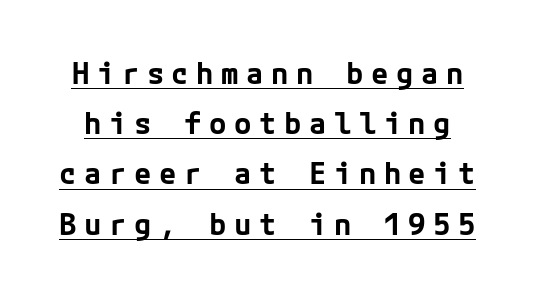
Q: Is the text bold? A: Yes.
Q: Is the text italic (slanted)? A: No, it is upright.
Q: Is the typeface a serif or a sans-serif typeface? A: Sans-serif.
Q: Is the text underlined? A: Yes.
Q: Is the spacing between letters normal or unusually wide? A: Unusually wide.
Q: Width (condensed, normal, or wide)? A: Normal.
Q: Stroke contrast? A: Low.
Q: x-height? A: Medium.
